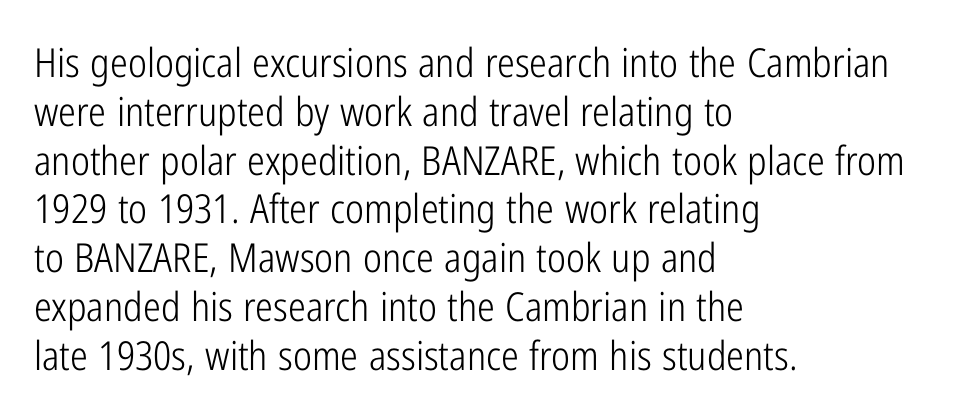
Q: Is the text bold? A: No.
Q: Is the text italic (slanted)? A: No, it is upright.
Q: Is the typeface a serif or a sans-serif typeface? A: Sans-serif.
Q: Is the text underlined? A: No.
Q: How is the paragraph aligned? A: Left-aligned.
Q: Is the spacing between letters normal or unusually wide? A: Normal.
Q: Width (condensed, normal, or wide)? A: Condensed.
Q: Stroke contrast? A: Low.
Q: x-height? A: Medium.
Q: Monospaced? A: No.
